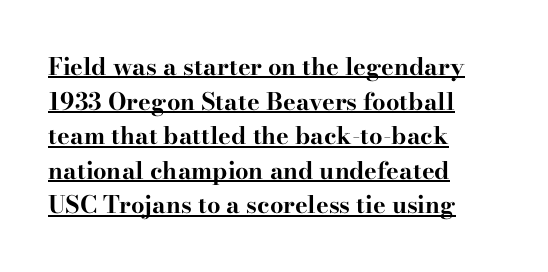
Q: Is the text bold? A: Yes.
Q: Is the text italic (slanted)? A: No, it is upright.
Q: Is the text underlined? A: Yes.
Q: How is the paragraph aligned? A: Left-aligned.
Q: Is the spacing between letters normal or unusually wide? A: Normal.
Q: Is the spacing between lines tight, normal or loose? A: Normal.
